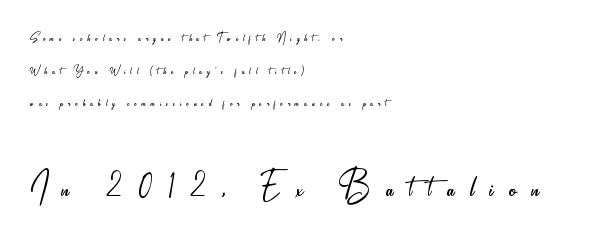
{"serif": "no", "bold": "no", "weight": "light", "width": "condensed", "stroke_contrast": "low", "x_height": "small", "monospaced": "no", "underline": "no", "align": "left", "line_spacing": "loose", "line_spacing_ratio": 2.18, "letter_spacing": "wide", "letter_spacing_em": 0.34, "larger_block": "second", "size_ratio": 3.0, "glyph_px": 45}
